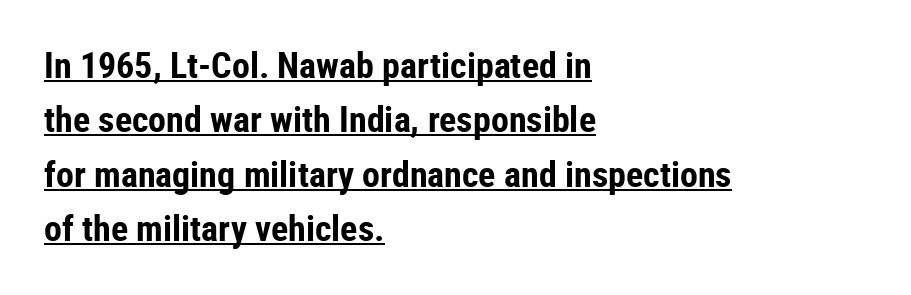
{"serif": "no", "italic": "no", "bold": "yes", "weight": "bold", "width": "condensed", "stroke_contrast": "low", "x_height": "medium", "monospaced": "no", "underline": "yes", "align": "left", "line_spacing": "normal", "line_spacing_ratio": 1.51, "letter_spacing": "normal", "letter_spacing_em": 0.0, "glyph_px": 36}
